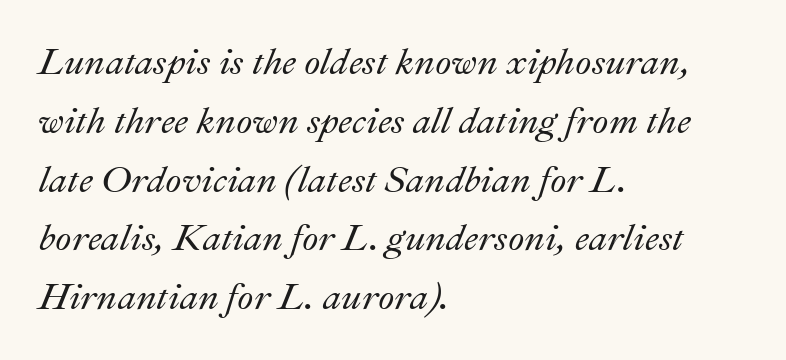
{"italic": "yes", "lean": "right", "slant_degrees": 22, "width": "normal", "stroke_contrast": "medium", "x_height": "small", "monospaced": "no", "underline": "no", "align": "left", "line_spacing": "normal", "line_spacing_ratio": 1.59, "letter_spacing": "normal", "letter_spacing_em": 0.0, "glyph_px": 37}
